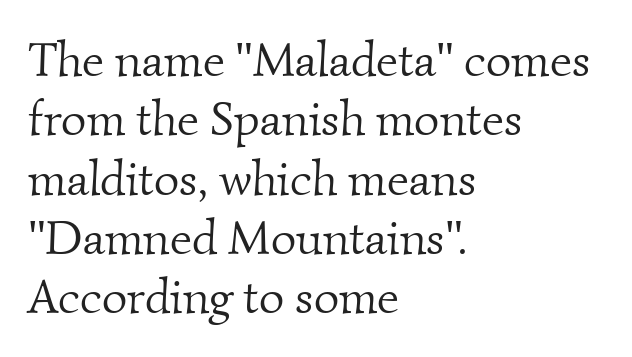
The image shows 49 px light serif type; set left-aligned, line spacing 1.21x, normal letter spacing, not underlined; medium stroke contrast and a small x-height.
